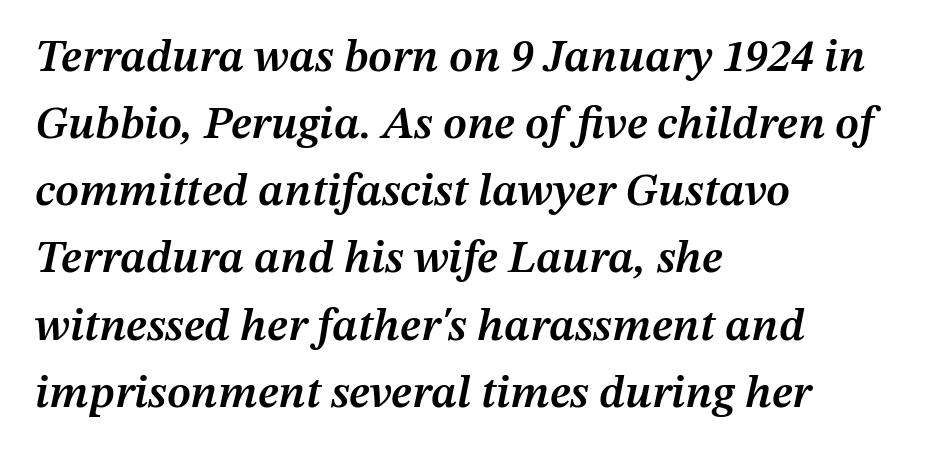
The image shows 46 px semibold type, italic (leaning right); set left-aligned, normal line spacing (1.46x), normal letter spacing, not underlined; medium stroke contrast and a medium x-height.
